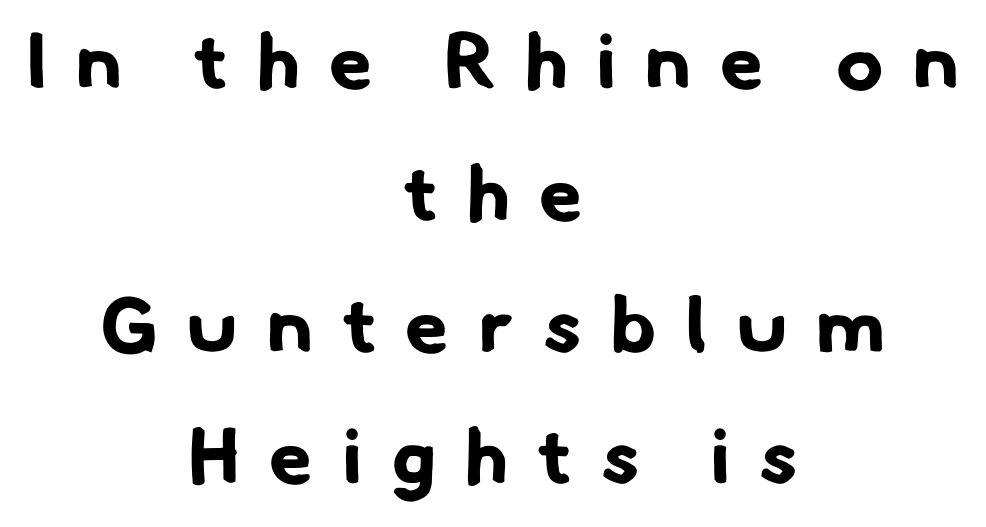
{"serif": "no", "bold": "yes", "weight": "bold", "width": "normal", "stroke_contrast": "low", "x_height": "small", "monospaced": "no", "underline": "no", "align": "center", "line_spacing": "normal", "line_spacing_ratio": 1.69, "letter_spacing": "wide", "letter_spacing_em": 0.38, "glyph_px": 78}
